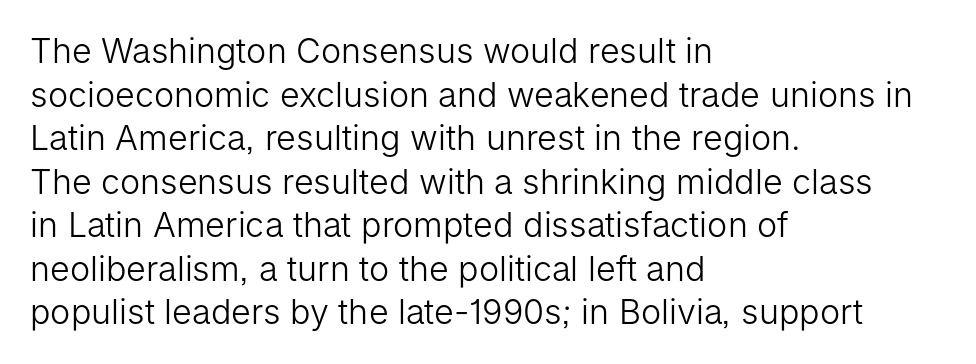
Check under the words: just untouched page. Caption: standard tracking, unaltered. Summary of vertical rhythm: regular, with standard interline spacing. This sample has the flowing, uneven cadence of proportional lettering. Typographically, this falls in the sans-serif category.
